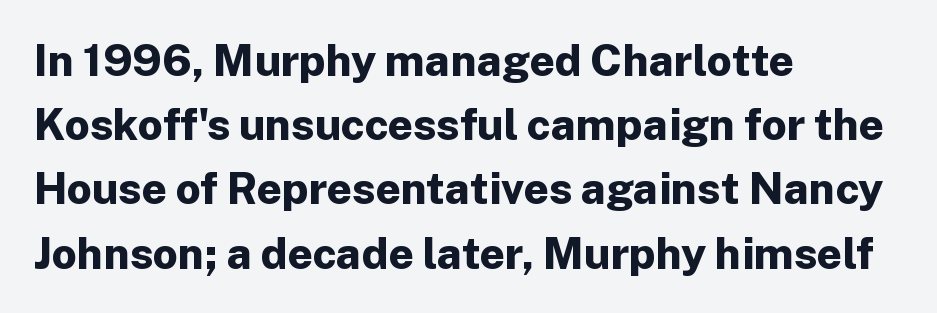
The image shows 44 px bold sans-serif type, upright; set left-aligned, normal line spacing (1.46x), normal letter spacing, not underlined; low stroke contrast and a medium x-height.
